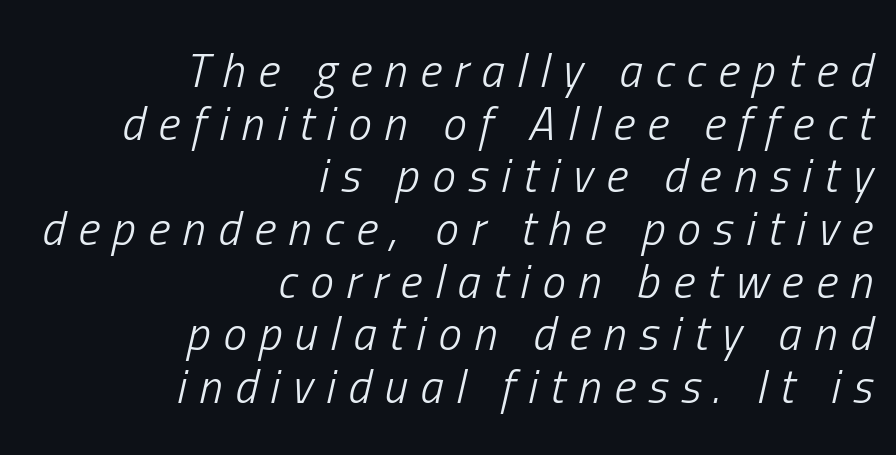
Q: Is the text bold? A: No.
Q: Is the text italic (slanted)? A: Yes, it leans right by about 13 degrees.
Q: Is the text underlined? A: No.
Q: How is the paragraph aligned? A: Right-aligned.
Q: Is the spacing between letters normal or unusually wide? A: Unusually wide.
Q: Is the spacing between lines tight, normal or loose? A: Tight.
Q: Width (condensed, normal, or wide)? A: Condensed.
Q: Stroke contrast? A: Low.
Q: x-height? A: Medium.
Q: Monospaced? A: No.
